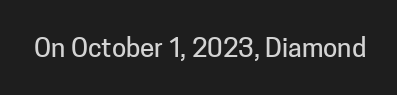
Is there any slant? The stems are plumb. Descenders are the only things crossing below the line. The line texture is even and compact thanks to regular tracking.
